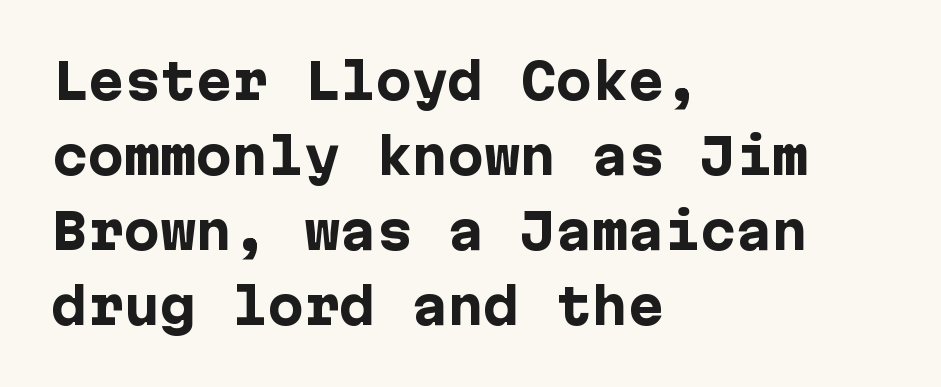
{"serif": "no", "italic": "no", "bold": "yes", "weight": "heavy", "width": "normal", "stroke_contrast": "low", "x_height": "medium", "underline": "no", "align": "left", "line_spacing": "normal", "line_spacing_ratio": 1.56, "letter_spacing": "normal", "letter_spacing_em": 0.0, "glyph_px": 48}
